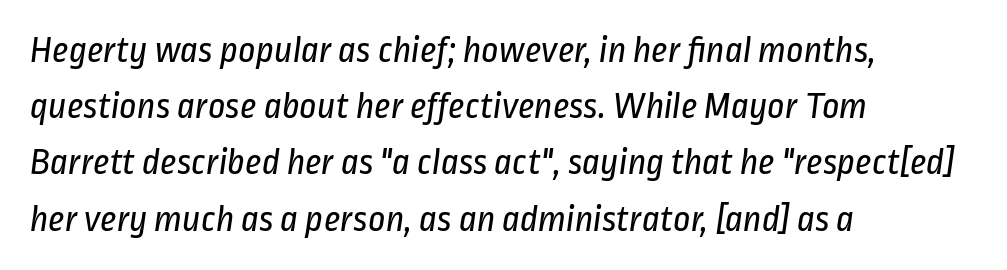
The image shows 38 px regular-weight, condensed sans-serif type; set left-aligned, normal line spacing (1.48x), normal letter spacing, not underlined; low stroke contrast and a medium x-height.
